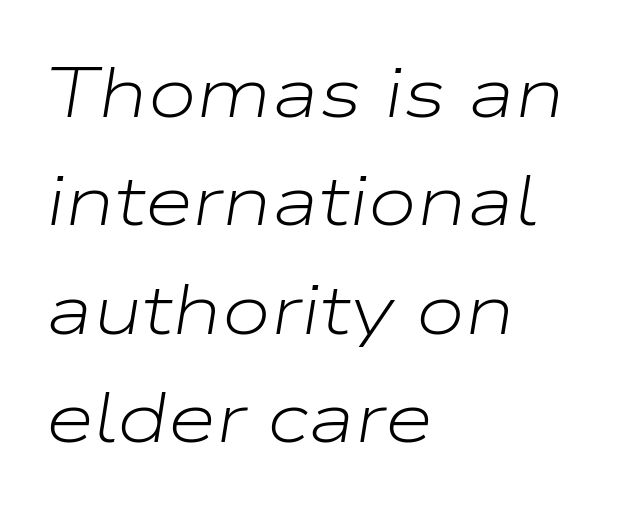
Look at the tracking — it's just the regular setting, nothing added. Quick note: italic. The rendering uses natural spacing where letterforms have individual widths. The ragged edge is on the right, which tells us the setting is flush left. Ink coverage per letter is moderate at most.
